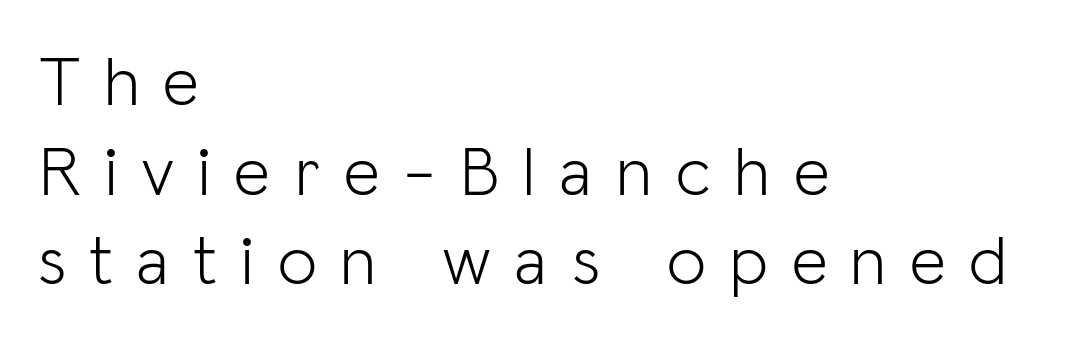
{"serif": "no", "italic": "no", "bold": "no", "weight": "light", "width": "normal", "stroke_contrast": "low", "x_height": "medium", "monospaced": "no", "underline": "no", "align": "left", "line_spacing": "normal", "line_spacing_ratio": 1.28, "letter_spacing": "wide", "letter_spacing_em": 0.35, "glyph_px": 70}
